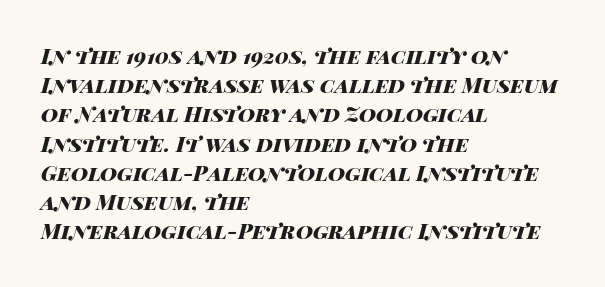
{"italic": "yes", "lean": "right", "slant_degrees": 14, "bold": "yes", "underline": "no", "align": "left", "line_spacing": "normal", "line_spacing_ratio": 1.39, "letter_spacing": "normal", "letter_spacing_em": 0.0, "glyph_px": 21}
